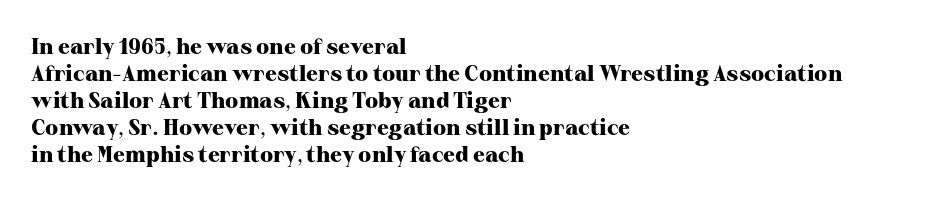
The image shows 22 px bold type, upright; set left-aligned, line spacing 1.23x, normal letter spacing, not underlined.
